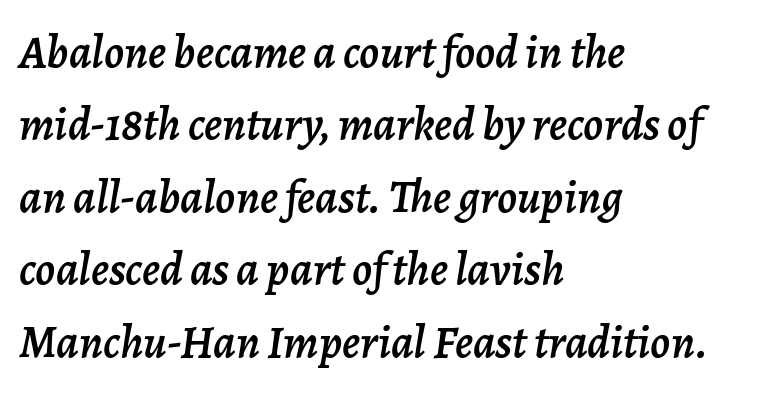
Q: Is the text italic (slanted)? A: Yes, it leans right by about 7 degrees.
Q: Is the text underlined? A: No.
Q: How is the paragraph aligned? A: Left-aligned.
Q: Is the spacing between letters normal or unusually wide? A: Normal.
Q: Is the spacing between lines tight, normal or loose? A: Normal.
Q: Width (condensed, normal, or wide)? A: Normal.
Q: Stroke contrast? A: Low.
Q: x-height? A: Medium.
Q: Monospaced? A: No.
